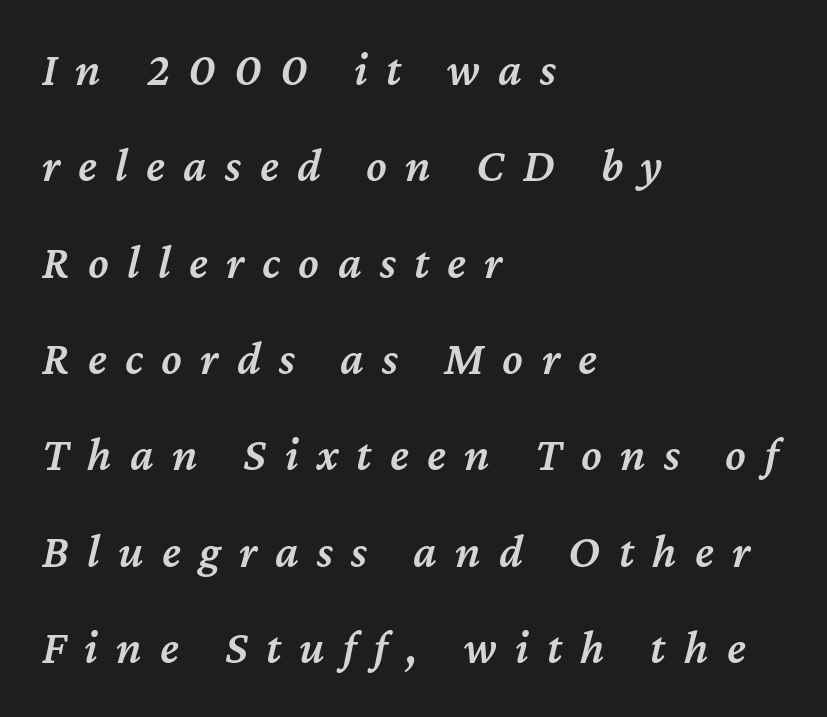
Semibold letterforms, between regular and bold. Think of a printed novel: that variable character pitch is what you see here. The space directly below the letters is spotless. Layout note: lines flush left. Observe the lean: these are italic letterforms.
